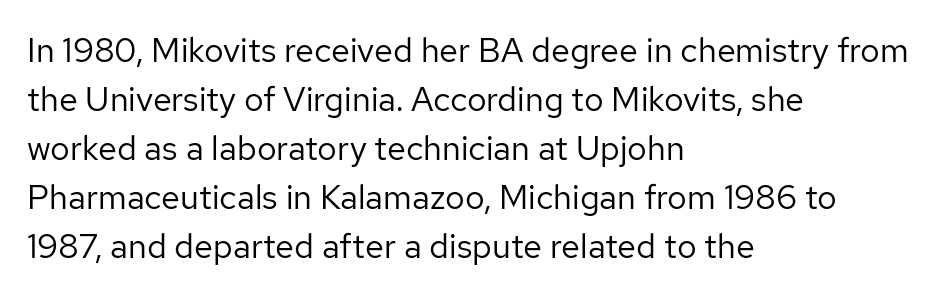
Q: Is the text bold? A: No.
Q: Is the text italic (slanted)? A: No, it is upright.
Q: Is the typeface a serif or a sans-serif typeface? A: Sans-serif.
Q: Is the text underlined? A: No.
Q: How is the paragraph aligned? A: Left-aligned.
Q: Is the spacing between letters normal or unusually wide? A: Normal.
Q: Is the spacing between lines tight, normal or loose? A: Normal.
Q: Width (condensed, normal, or wide)? A: Normal.
Q: Stroke contrast? A: Low.
Q: x-height? A: Medium.
Q: Monospaced? A: No.
